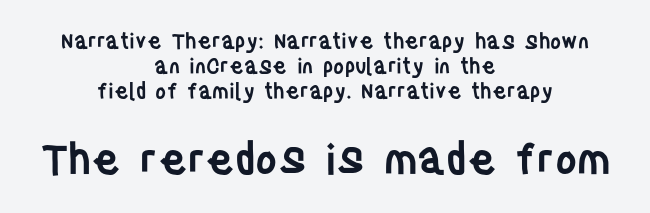
{"serif": "no", "italic": "no", "bold": "semi", "weight": "semibold", "width": "condensed", "stroke_contrast": "low", "x_height": "large", "monospaced": "no", "underline": "no", "align": "center", "line_spacing_ratio": 1.18, "letter_spacing": "normal", "letter_spacing_em": 0.0, "larger_block": "second", "size_ratio": 2.0, "glyph_px": 42}
